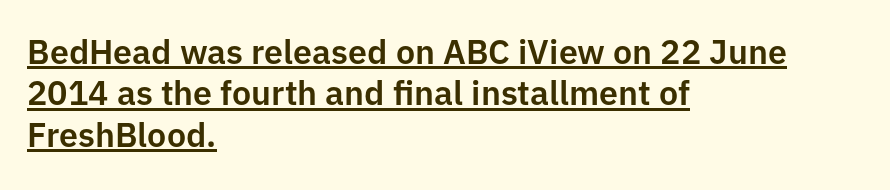
The image shows 34 px sans-serif type, upright; set left-aligned, line spacing 1.22x, normal letter spacing, underlined; low stroke contrast and a medium x-height.
